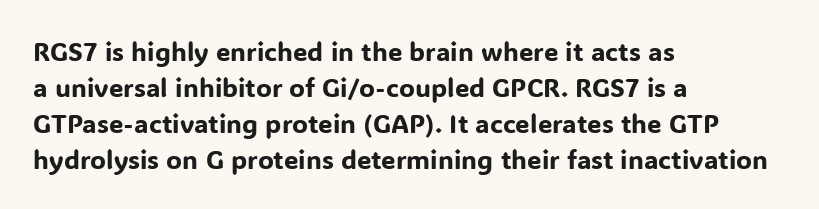
Q: Is the text italic (slanted)? A: No, it is upright.
Q: Is the text underlined? A: No.
Q: How is the paragraph aligned? A: Left-aligned.
Q: Is the spacing between letters normal or unusually wide? A: Normal.
Q: Is the spacing between lines tight, normal or loose? A: Normal.
